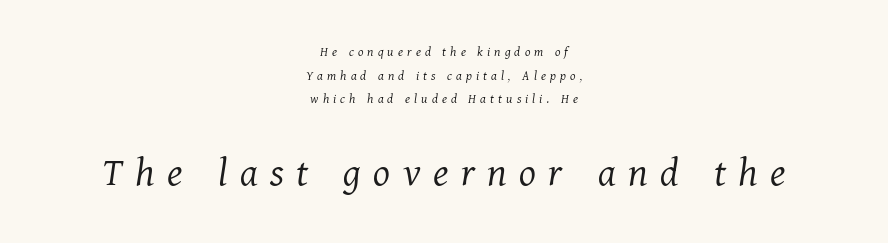
Q: Is the text bold? A: No.
Q: Is the text italic (slanted)? A: Yes, it leans right by about 11 degrees.
Q: Is the typeface a serif or a sans-serif typeface? A: Serif.
Q: Is the text underlined? A: No.
Q: How is the paragraph aligned? A: Centered.
Q: Is the spacing between letters normal or unusually wide? A: Unusually wide.
Q: Is the spacing between lines tight, normal or loose? A: Normal.
Q: Which block of text is set in a larger size, the first (top) or the second (bottom)? A: The second (bottom) one.
Q: Width (condensed, normal, or wide)? A: Normal.
Q: Stroke contrast? A: Medium.
Q: x-height? A: Medium.
Q: Monospaced? A: No.
